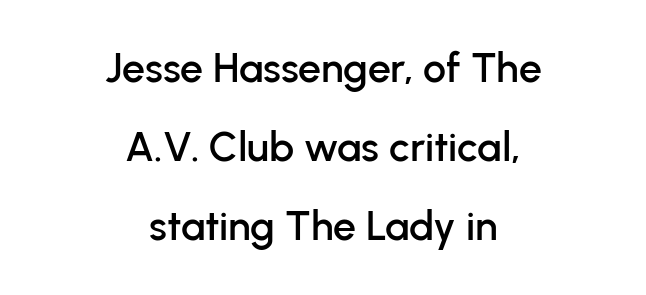
Q: Is the text italic (slanted)? A: No, it is upright.
Q: Is the typeface a serif or a sans-serif typeface? A: Sans-serif.
Q: Is the text underlined? A: No.
Q: How is the paragraph aligned? A: Centered.
Q: Is the spacing between letters normal or unusually wide? A: Normal.
Q: Is the spacing between lines tight, normal or loose? A: Loose.
Q: Width (condensed, normal, or wide)? A: Normal.
Q: Stroke contrast? A: Low.
Q: x-height? A: Medium.
Q: Monospaced? A: No.
